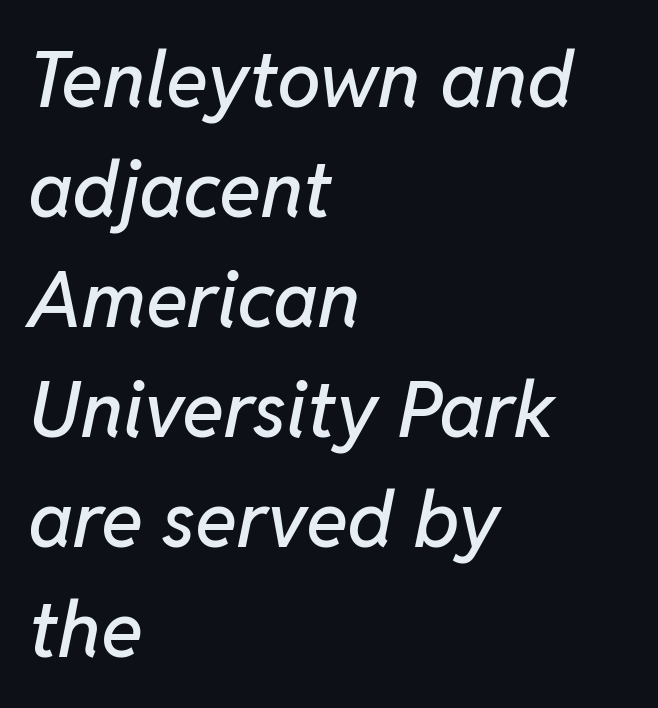
The image shows 78 px text type, italic (leaning right); set left-aligned, normal line spacing (1.41x), normal letter spacing, not underlined; low stroke contrast and a medium x-height.
